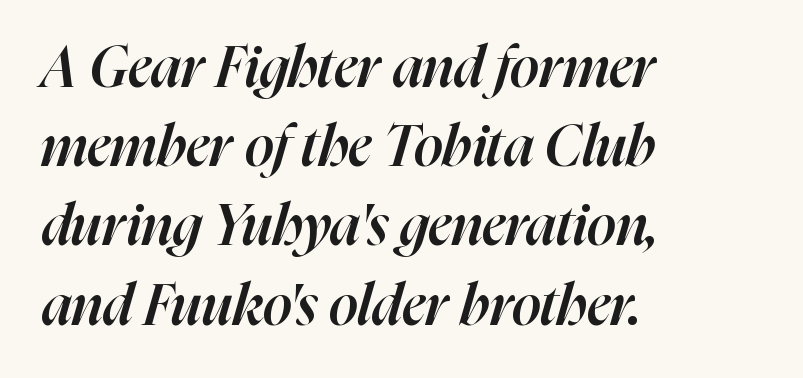
{"italic": "yes", "lean": "right", "slant_degrees": 16, "bold": "semi", "weight": "semibold", "width": "normal", "stroke_contrast": "high", "x_height": "medium", "monospaced": "no", "underline": "no", "align": "left", "line_spacing": "normal", "line_spacing_ratio": 1.39, "letter_spacing": "normal", "letter_spacing_em": 0.0, "glyph_px": 57}
